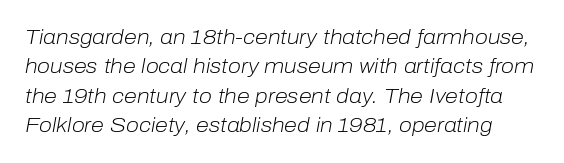
The area under the type is left untouched. The horizontal fit of the characters is conventional and even. The rendering applies a slant to the glyphs. Stroke mass is kept to a normal reading level or below. The line-height multiplier appears to be the usual default.
